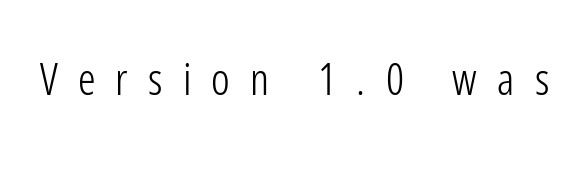
{"serif": "no", "italic": "no", "bold": "no", "weight": "light", "width": "condensed", "stroke_contrast": "low", "x_height": "medium", "monospaced": "no", "underline": "no", "letter_spacing": "wide", "letter_spacing_em": 0.46, "glyph_px": 44}
